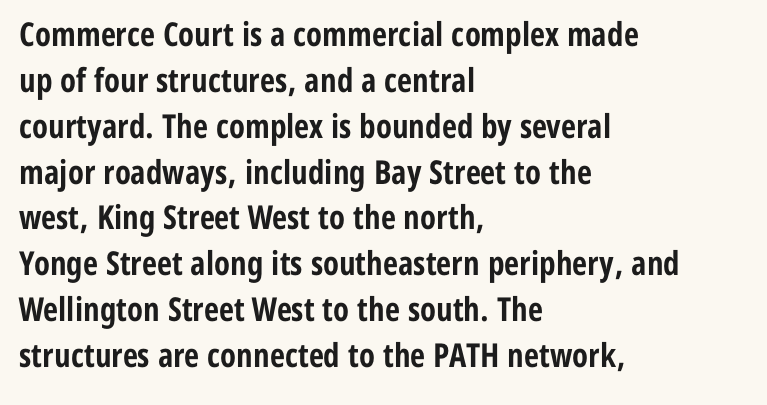
{"serif": "no", "italic": "no", "bold": "yes", "weight": "bold", "width": "condensed", "stroke_contrast": "low", "x_height": "medium", "monospaced": "no", "underline": "no", "align": "left", "line_spacing": "normal", "line_spacing_ratio": 1.39, "letter_spacing": "normal", "letter_spacing_em": 0.0, "glyph_px": 33}
